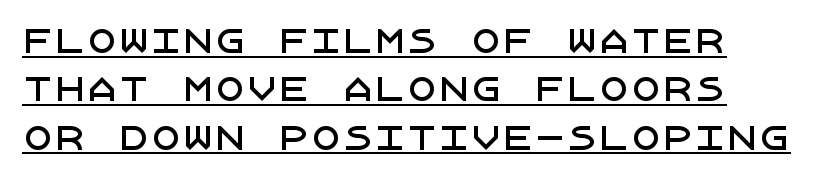
{"serif": "no", "italic": "no", "width": "normal", "stroke_contrast": "low", "x_height": "large", "underline": "yes", "line_spacing": "normal", "line_spacing_ratio": 1.51, "letter_spacing": "normal", "letter_spacing_em": 0.0, "glyph_px": 32}
